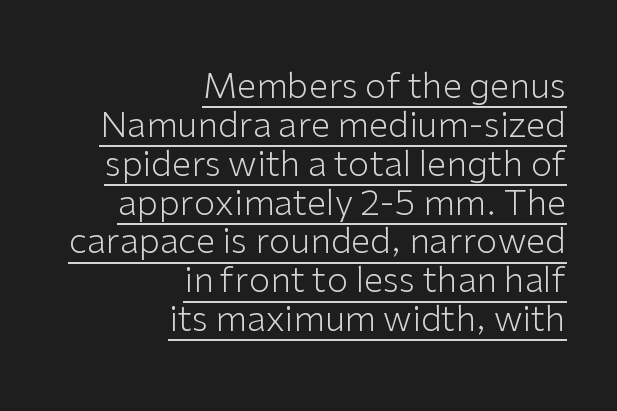
No extra tracking has been applied to these lines. The text was rendered using a sans face with plain stroke endings. Do the characters align in a grid? No, the font is proportional. In terms of leading, this rendering errs on the cramped side.
